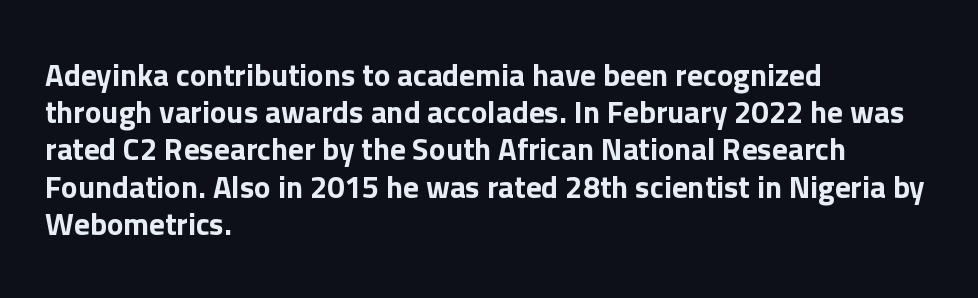
Q: Is the text italic (slanted)? A: No, it is upright.
Q: Is the typeface a serif or a sans-serif typeface? A: Sans-serif.
Q: Is the text underlined? A: No.
Q: How is the paragraph aligned? A: Left-aligned.
Q: Is the spacing between letters normal or unusually wide? A: Normal.
Q: Width (condensed, normal, or wide)? A: Normal.
Q: Stroke contrast? A: Low.
Q: x-height? A: Medium.
Q: Monospaced? A: No.
